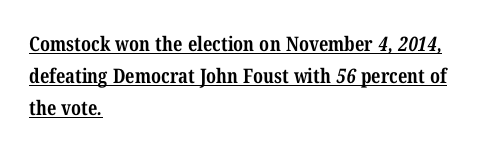
Q: Is the text bold? A: Yes.
Q: Is the text underlined? A: Yes.
Q: How is the paragraph aligned? A: Left-aligned.
Q: Is the spacing between letters normal or unusually wide? A: Normal.
Q: Is the spacing between lines tight, normal or loose? A: Normal.
